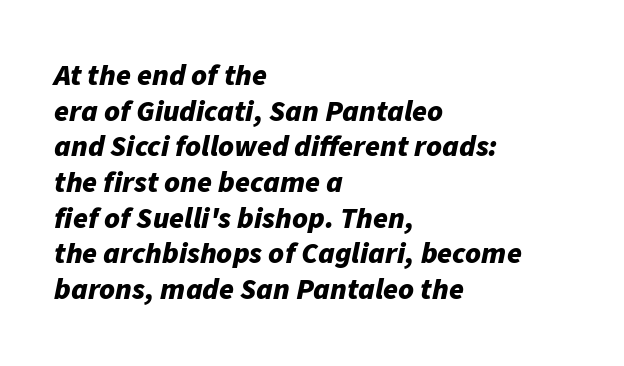
{"italic": "yes", "lean": "right", "slant_degrees": 11, "bold": "yes", "weight": "bold", "width": "normal", "stroke_contrast": "low", "x_height": "medium", "monospaced": "no", "underline": "no", "align": "left", "line_spacing_ratio": 1.19, "letter_spacing": "normal", "letter_spacing_em": 0.0, "glyph_px": 30}
